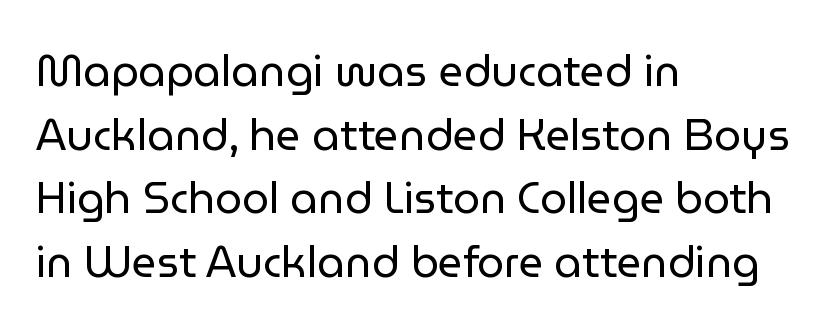
The image shows 43 px regular-weight sans-serif type, upright; set left-aligned, normal line spacing (1.48x), normal letter spacing, not underlined; low stroke contrast and a medium x-height.
